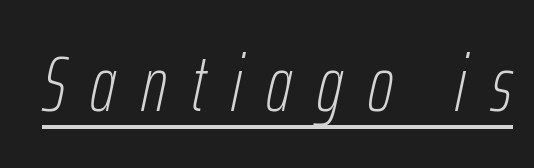
The image shows 78 px thin, condensed type, italic (leaning right); set unusually wide letter spacing (+0.32 em), underlined; low stroke contrast and a medium x-height.
